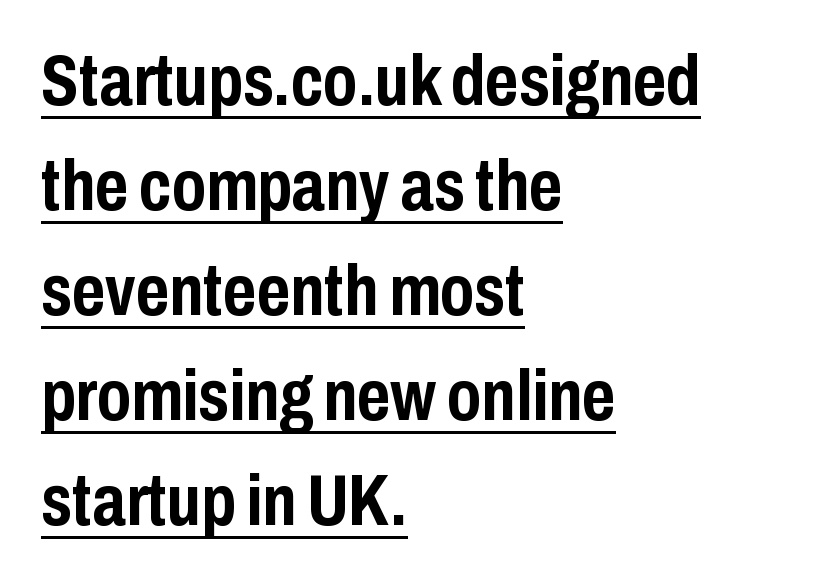
These words are printed bold, with thick strokes throughout. Every row of glyphs begins at an identical x-position on the left. Ascenders rise straight up at ninety degrees. Whoever set this chose a conventional vertical rhythm. Has an underline been added? It has. The tracking reads as untouched default to a designer's eye.
